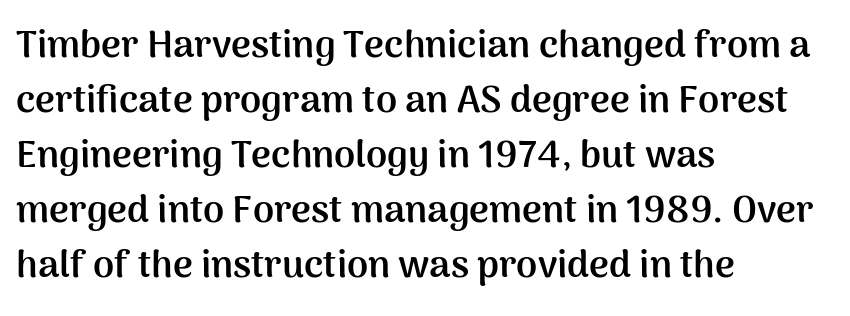
Q: Is the text bold? A: Yes.
Q: Is the text italic (slanted)? A: No, it is upright.
Q: Is the typeface a serif or a sans-serif typeface? A: Sans-serif.
Q: Is the text underlined? A: No.
Q: How is the paragraph aligned? A: Left-aligned.
Q: Is the spacing between letters normal or unusually wide? A: Normal.
Q: Is the spacing between lines tight, normal or loose? A: Normal.
Q: Width (condensed, normal, or wide)? A: Normal.
Q: Stroke contrast? A: Medium.
Q: x-height? A: Medium.
Q: Monospaced? A: No.
